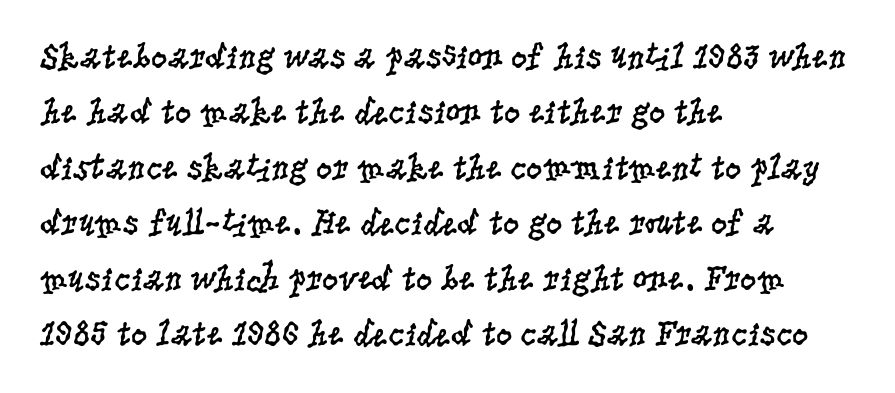
The area under the type is left untouched. Weight class: somewhere from thin through regular. Look at the tracking — it's just the regular setting, nothing added. You can tell from the footed stems that serif type was used.
